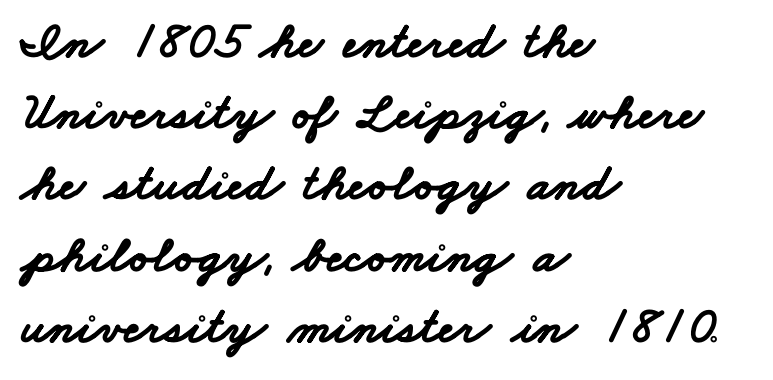
{"serif": "no", "bold": "yes", "weight": "bold", "width": "wide", "stroke_contrast": "low", "x_height": "small", "monospaced": "no", "underline": "no", "align": "left", "line_spacing": "normal", "line_spacing_ratio": 1.37, "letter_spacing": "normal", "letter_spacing_em": 0.0, "glyph_px": 52}
